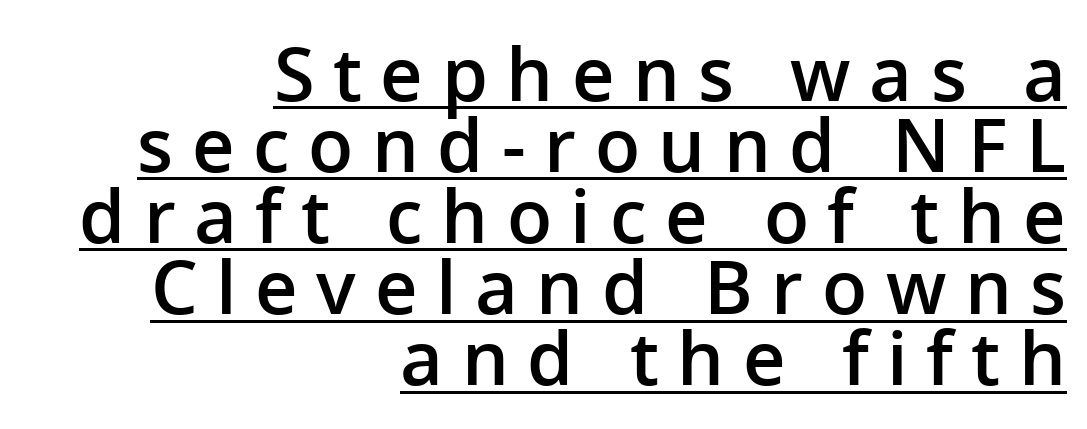
Typographically, this falls in the sans-serif category. Interline gaps are noticeably narrow in this sample. Upright lettering throughout. Weight: semibold (demi).
